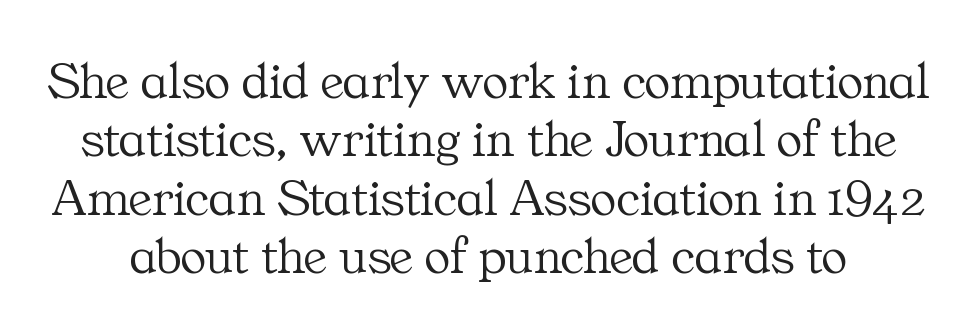
Words appear dense and cohesive because spacing is normal. Stroke terminals: seriffed. You can tell it's not italic because the verticals are truly vertical. The letters advance in unequal steps, a hallmark of proportional type. Compared with typical paragraphs, the rows here are closer together. Descender tails drop into unmarked territory.
